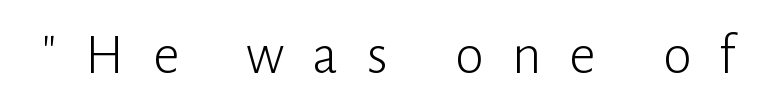
{"serif": "no", "italic": "no", "bold": "no", "weight": "light", "width": "normal", "stroke_contrast": "low", "x_height": "medium", "monospaced": "no", "underline": "no", "letter_spacing": "wide", "letter_spacing_em": 0.49, "glyph_px": 58}
